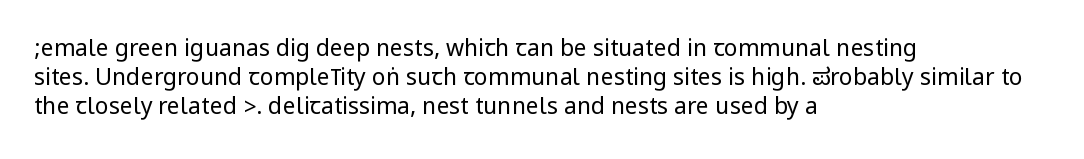
Nothing unusual about the tracking: characters are spaced as the font intends. Caption: multi-line text, flush left, ragged right. How would I describe the line gaps? Plain and ordinary. Unbolded letterforms with no extra heft.
